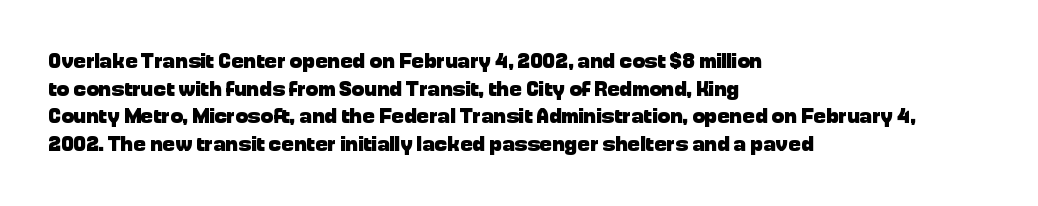
Q: Is the text bold? A: Yes.
Q: Is the text italic (slanted)? A: No, it is upright.
Q: Is the text underlined? A: No.
Q: How is the paragraph aligned? A: Left-aligned.
Q: Is the spacing between letters normal or unusually wide? A: Normal.
Q: Is the spacing between lines tight, normal or loose? A: Normal.
